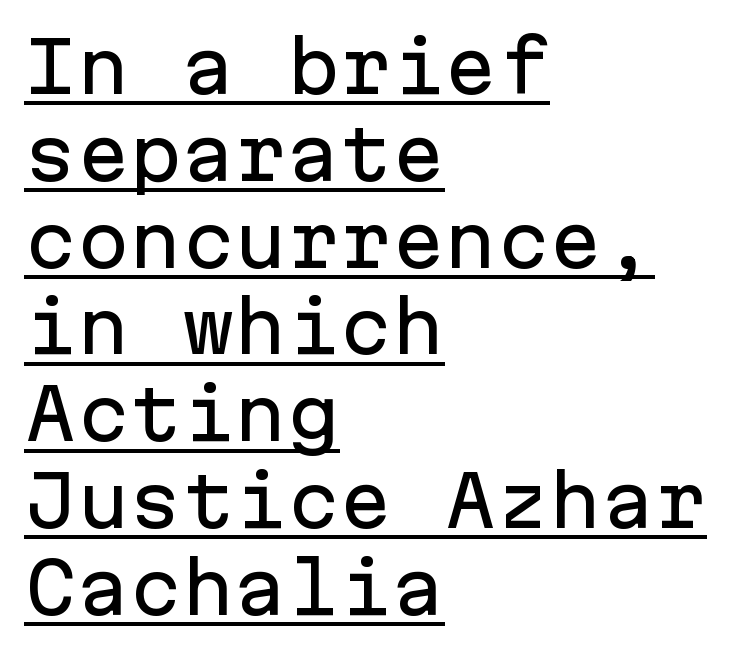
Q: Is the text italic (slanted)? A: No, it is upright.
Q: Is the typeface a serif or a sans-serif typeface? A: Sans-serif.
Q: Is the text underlined? A: Yes.
Q: How is the paragraph aligned? A: Left-aligned.
Q: Is the spacing between letters normal or unusually wide? A: Normal.
Q: Width (condensed, normal, or wide)? A: Normal.
Q: Stroke contrast? A: Low.
Q: x-height? A: Medium.
Q: Monospaced? A: Yes.
